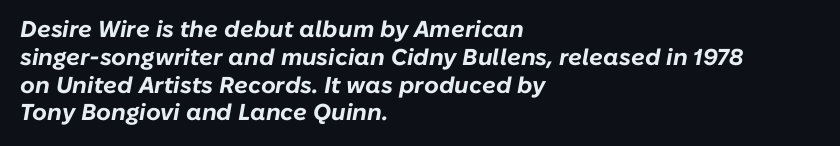
The image shows 23 px bold type, italic (leaning right); set left-aligned, line spacing 1.21x, normal letter spacing, not underlined.
